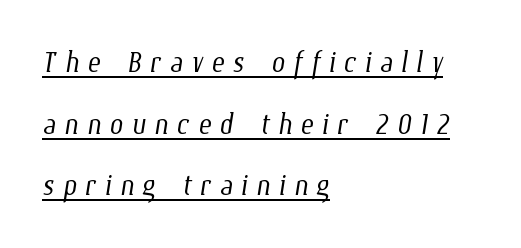
Note the varied advance widths — an 'i' is clearly narrower than an 'm'. The cut favours lightness, reaching ordinary text weight at its darkest. A classic flush-left, rag-right setting is used for this passage. The lines sit at an ordinary, default distance from one another. Decoration check: the copy is underlined. The rendering inserts visible extra space after every character.
